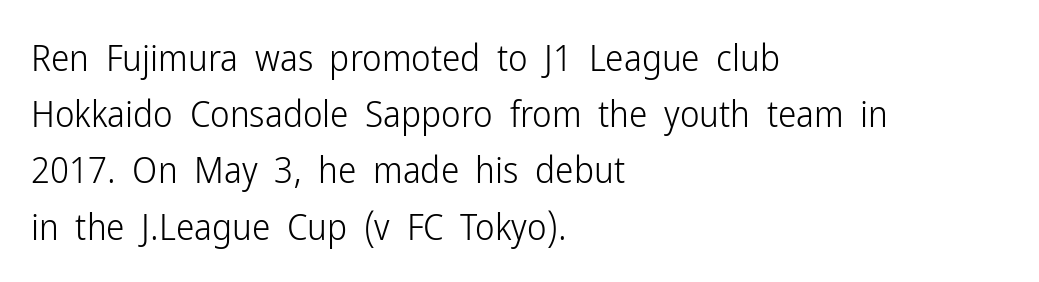
{"serif": "no", "italic": "no", "bold": "no", "weight": "light", "width": "condensed", "stroke_contrast": "low", "x_height": "medium", "monospaced": "no", "underline": "no", "align": "left", "line_spacing": "normal", "line_spacing_ratio": 1.52, "letter_spacing": "normal", "letter_spacing_em": 0.0, "glyph_px": 37}
